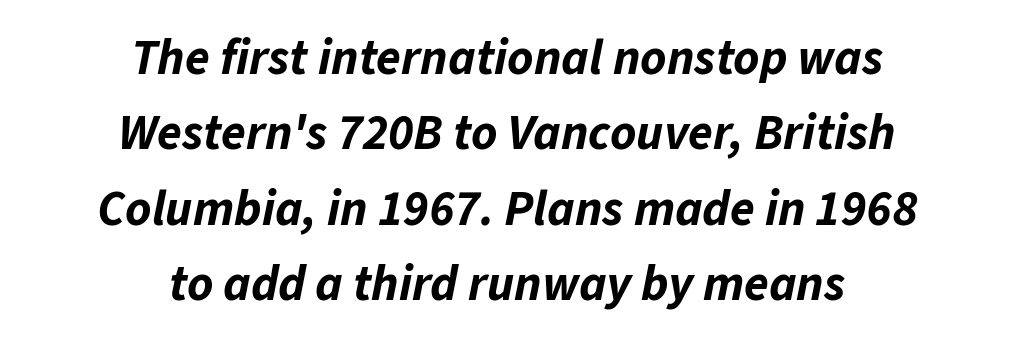
The image shows 50 px bold type, italic (leaning right); set centered, normal line spacing (1.51x), normal letter spacing, not underlined; low stroke contrast and a medium x-height.
